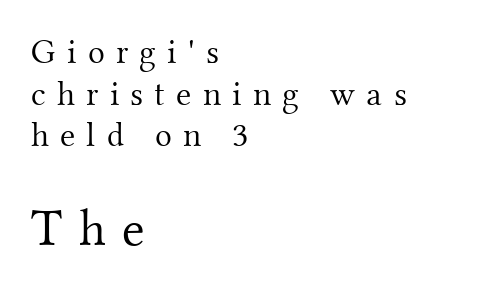
Posture: vertical. The rendering uses natural spacing where letterforms have individual widths. The strokes carry an ordinary text weight at most. Horizontal alignment here is leftward, the default for most running prose.
